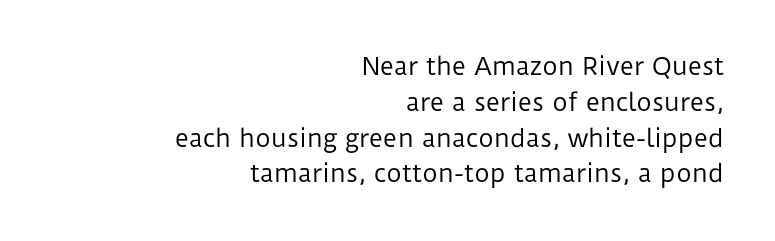
Q: Is the text bold? A: No.
Q: Is the text italic (slanted)? A: No, it is upright.
Q: Is the text underlined? A: No.
Q: How is the paragraph aligned? A: Right-aligned.
Q: Is the spacing between letters normal or unusually wide? A: Normal.
Q: Is the spacing between lines tight, normal or loose? A: Normal.
